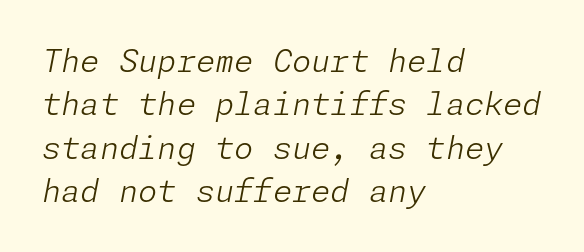
The image shows 31 px light type, italic (leaning right); set left-aligned, normal line spacing (1.4x), normal letter spacing, not underlined; low stroke contrast and a medium x-height.
